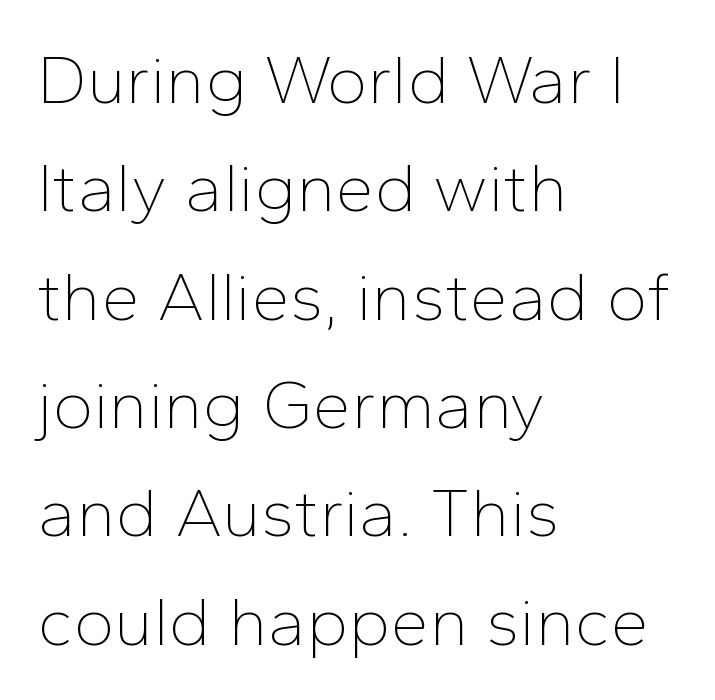
Q: Is the text bold? A: No.
Q: Is the text italic (slanted)? A: No, it is upright.
Q: Is the typeface a serif or a sans-serif typeface? A: Sans-serif.
Q: Is the text underlined? A: No.
Q: How is the paragraph aligned? A: Left-aligned.
Q: Is the spacing between letters normal or unusually wide? A: Normal.
Q: Is the spacing between lines tight, normal or loose? A: Normal.
Q: Width (condensed, normal, or wide)? A: Normal.
Q: Stroke contrast? A: Low.
Q: x-height? A: Medium.
Q: Monospaced? A: No.
